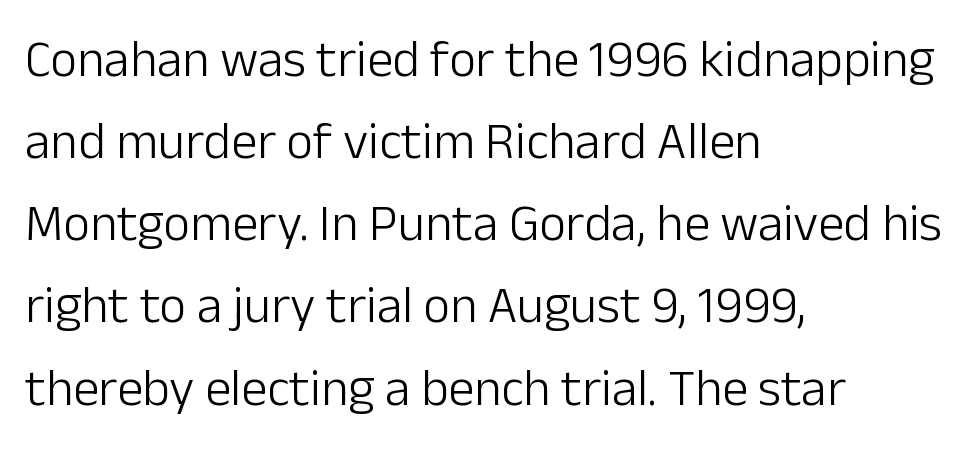
What stands out about the letter spacing? Nothing — it is the standard amount. Weight: not bold — regular or lighter. The passage shown is typeset with a sans-serif family. Spacing verdict: proportional, widths tailored to each character. Horizontal alignment here is leftward, the default for most running prose.
